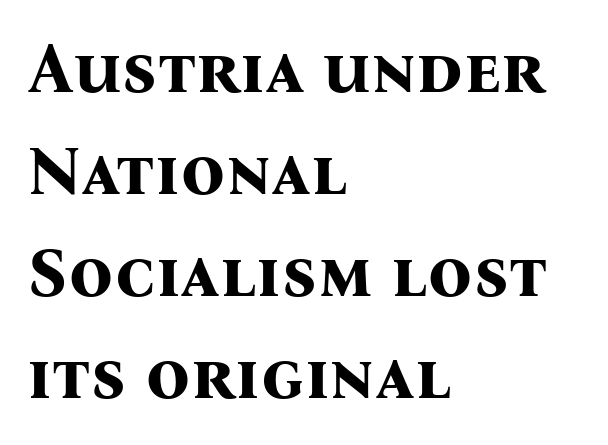
The image shows 69 px bold serif type, upright; set left-aligned, normal line spacing (1.48x), normal letter spacing, not underlined; medium stroke contrast and a medium x-height.
